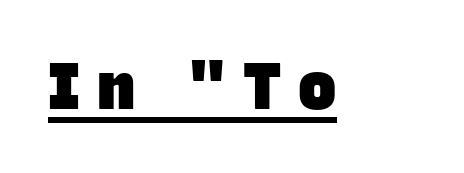
Q: Is the text bold? A: Yes.
Q: Is the typeface a serif or a sans-serif typeface? A: Sans-serif.
Q: Is the text underlined? A: Yes.
Q: Is the spacing between letters normal or unusually wide? A: Unusually wide.
Q: Width (condensed, normal, or wide)? A: Normal.
Q: Stroke contrast? A: Low.
Q: x-height? A: Large.
Q: Monospaced? A: No.
